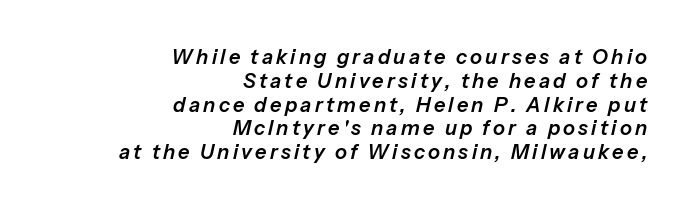
The image shows 20 px text type, italic (leaning right); set right-aligned, line spacing 1.19x, not underlined.
